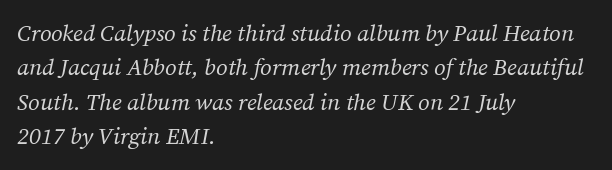
{"italic": "yes", "lean": "right", "slant_degrees": 12, "bold": "no", "underline": "no", "align": "left", "line_spacing": "normal", "line_spacing_ratio": 1.5, "letter_spacing": "normal", "letter_spacing_em": 0.0, "glyph_px": 23}
